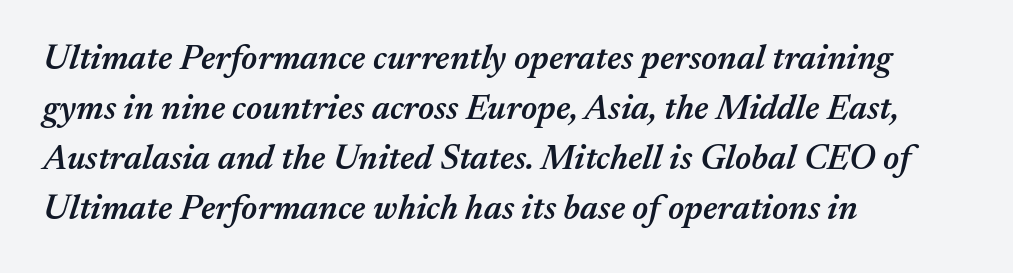
The sample has been set in demibold, a notch under bold. Each letter keeps its own natural width here, so spacing adapts to shape. Spacing between characters is what you'd get straight out of the box. The font's italic variant was chosen for this text. These lines stack with their left ends in a neat column.
